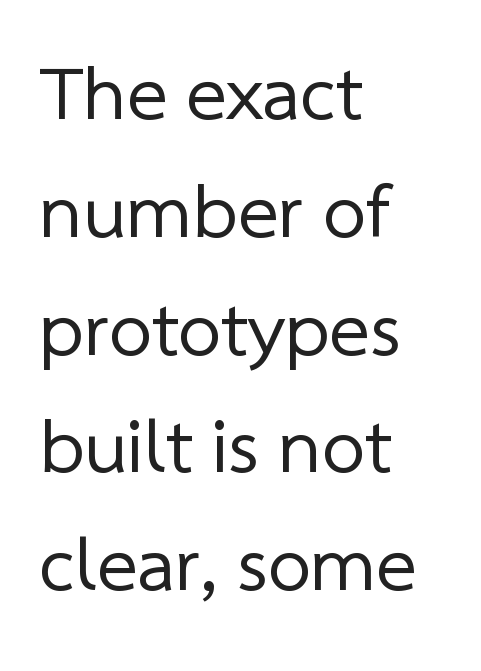
{"serif": "no", "bold": "no", "weight": "regular", "width": "normal", "stroke_contrast": "low", "x_height": "medium", "monospaced": "no", "underline": "no", "align": "left", "line_spacing": "normal", "line_spacing_ratio": 1.53, "letter_spacing": "normal", "letter_spacing_em": 0.0, "glyph_px": 77}
